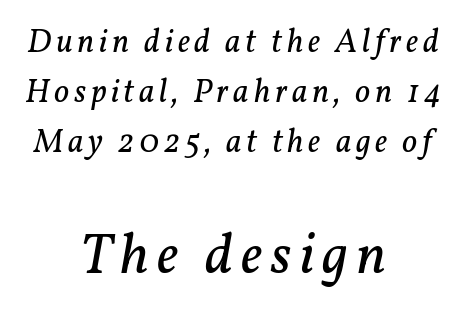
{"serif": "yes", "italic": "yes", "lean": "right", "slant_degrees": 11, "bold": "no", "weight": "regular", "width": "normal", "stroke_contrast": "low", "x_height": "medium", "monospaced": "no", "underline": "no", "align": "center", "line_spacing": "normal", "line_spacing_ratio": 1.52, "larger_block": "second", "size_ratio": 1.76, "glyph_px": 58}
